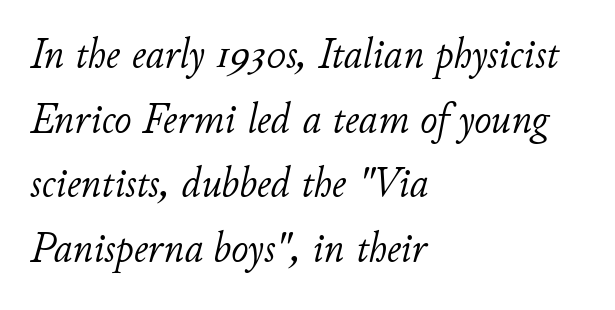
Q: Is the text bold? A: No.
Q: Is the text italic (slanted)? A: Yes, it leans right by about 11 degrees.
Q: Is the text underlined? A: No.
Q: How is the paragraph aligned? A: Left-aligned.
Q: Is the spacing between letters normal or unusually wide? A: Normal.
Q: Is the spacing between lines tight, normal or loose? A: Normal.
Q: Width (condensed, normal, or wide)? A: Normal.
Q: Stroke contrast? A: Low.
Q: x-height? A: Small.
Q: Monospaced? A: No.
